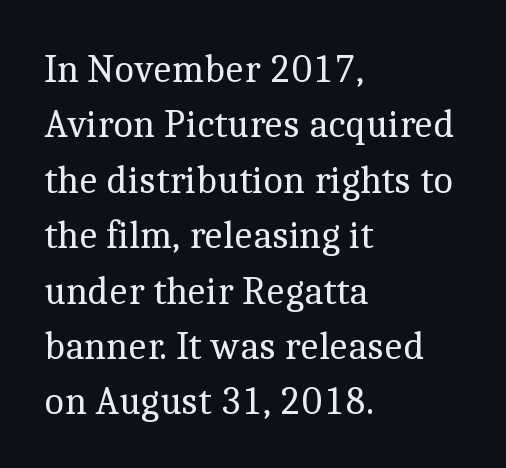
Q: Is the text bold? A: No.
Q: Is the text italic (slanted)? A: No, it is upright.
Q: Is the typeface a serif or a sans-serif typeface? A: Serif.
Q: Is the text underlined? A: No.
Q: How is the paragraph aligned? A: Left-aligned.
Q: Is the spacing between letters normal or unusually wide? A: Normal.
Q: Is the spacing between lines tight, normal or loose? A: Normal.
Q: Width (condensed, normal, or wide)? A: Normal.
Q: x-height? A: Medium.
Q: Monospaced? A: No.
